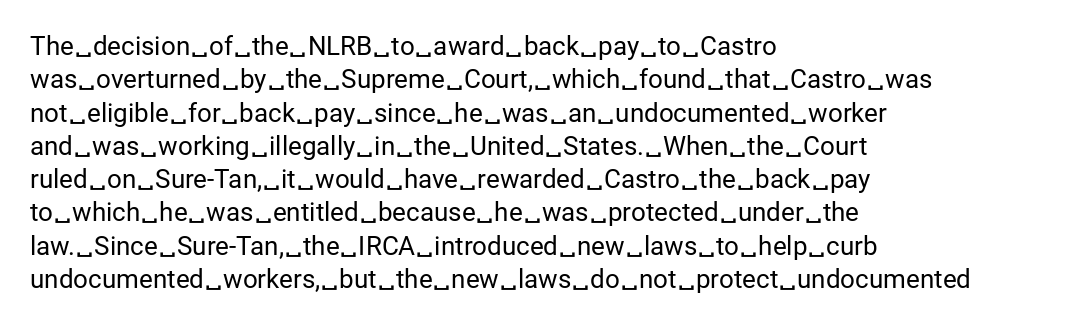
Compared with typical paragraphs, the rows here are spaced about the same. The letters stand straight up with perfectly vertical stems. Short and long lines alike share a common starting point at left. Is the stroke heavy? The answer is a plain regular-or-lighter. In terms of letterspacing, this is plain default setting. Just letters on the line, the space beneath them empty.
